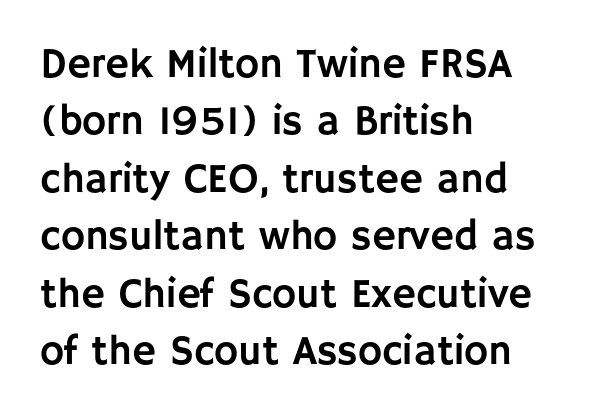
The typography opts for an upright posture over an oblique one. Proportional: the letters do not fall into vertical columns. The passage shown is not underscored anywhere. Classification — sans serif. Is there much room between lines? A standard amount, neither cramped nor airy. Layout note: lines flush left.
